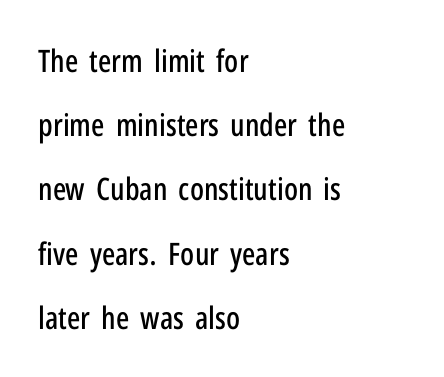
Q: Is the text italic (slanted)? A: No, it is upright.
Q: Is the typeface a serif or a sans-serif typeface? A: Sans-serif.
Q: Is the text underlined? A: No.
Q: How is the paragraph aligned? A: Left-aligned.
Q: Is the spacing between letters normal or unusually wide? A: Normal.
Q: Is the spacing between lines tight, normal or loose? A: Loose.
Q: Width (condensed, normal, or wide)? A: Condensed.
Q: Stroke contrast? A: Low.
Q: x-height? A: Medium.
Q: Monospaced? A: No.
